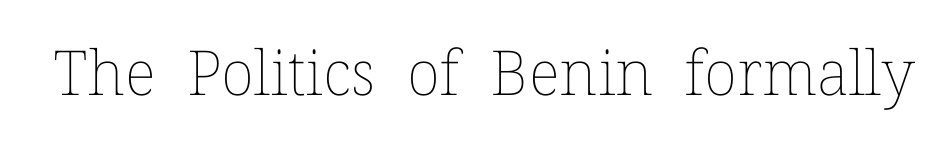
Q: Is the text bold? A: No.
Q: Is the text italic (slanted)? A: No, it is upright.
Q: Is the text underlined? A: No.
Q: Is the spacing between letters normal or unusually wide? A: Normal.
Q: Width (condensed, normal, or wide)? A: Normal.
Q: Stroke contrast? A: Low.
Q: x-height? A: Medium.
Q: Monospaced? A: No.
